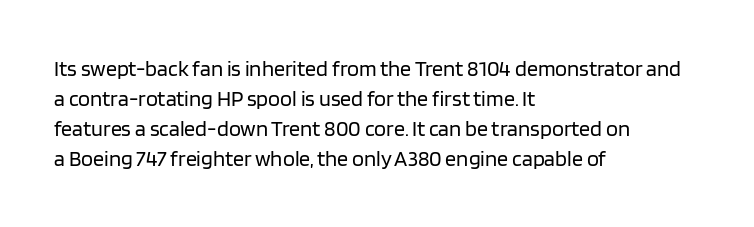
{"italic": "no", "bold": "no", "underline": "no", "align": "left", "line_spacing": "normal", "line_spacing_ratio": 1.37, "letter_spacing": "normal", "letter_spacing_em": 0.0, "glyph_px": 22}
